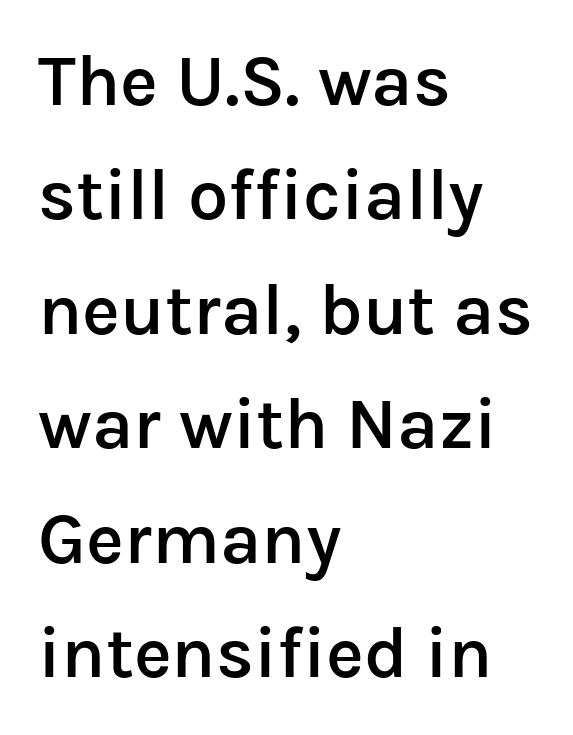
{"serif": "no", "italic": "no", "bold": "semi", "weight": "semibold", "width": "normal", "stroke_contrast": "low", "x_height": "medium", "monospaced": "no", "underline": "no", "align": "left", "line_spacing": "normal", "line_spacing_ratio": 1.59, "letter_spacing": "normal", "letter_spacing_em": 0.0, "glyph_px": 72}
